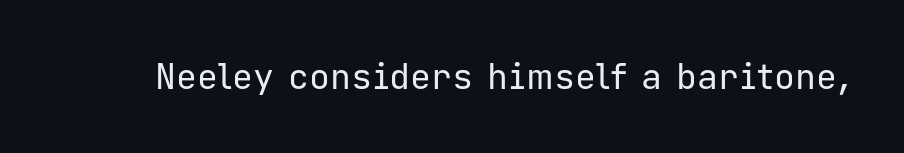
The space beneath each line is pristine and unruled. A light-to-regular cut is what we see here. Typographically, this falls in the sans-serif category. Does extra space separate the letters? No, they use regular spacing. Each letter, wide or thin by design, is forced into the same width here.
